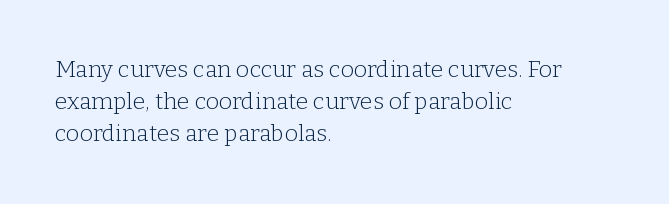
Regarding leading, the lines here are spaced in the standard way. The setting favours the left margin, as ordinary paragraphs usually do. The typeface has the unassuming heft of standard copy or less. The tracking reads as untouched default to a designer's eye. Type without underlining. Vertical strokes here are truly vertical.
